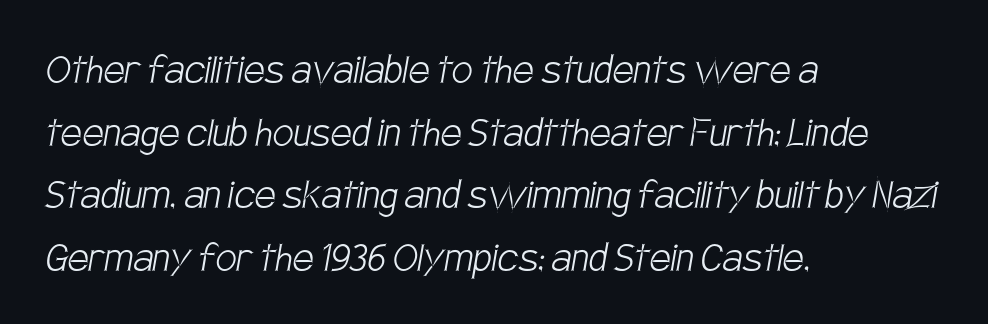
Q: Is the text bold? A: No.
Q: Is the typeface a serif or a sans-serif typeface? A: Sans-serif.
Q: Is the text underlined? A: No.
Q: How is the paragraph aligned? A: Left-aligned.
Q: Is the spacing between letters normal or unusually wide? A: Normal.
Q: Is the spacing between lines tight, normal or loose? A: Normal.
Q: Width (condensed, normal, or wide)? A: Condensed.
Q: Stroke contrast? A: Low.
Q: x-height? A: Large.
Q: Monospaced? A: No.
